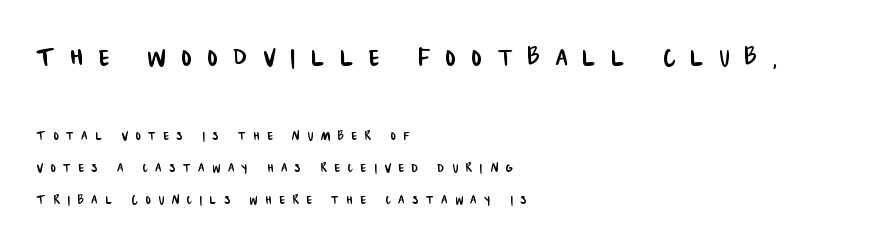
The letters carry no serifs — their stems end cleanly without finishing strokes. Honestly, the rows look like they've been pulled way apart. You get the large type first, then a drop to smaller type. Observe the wide spacing: letters keep a clear distance from each other.
